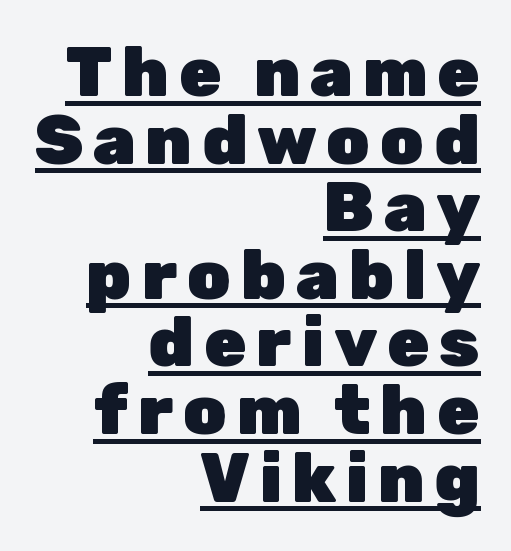
Strokes here are thick enough to call this a true bold. Ordinary non-slanted type is in use. Every word sits above its own underline. What kind of face is this? One without serifs — a sans.
